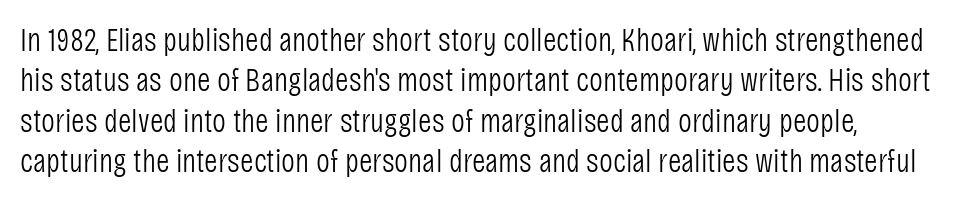
The image shows 33 px light, condensed sans-serif type, upright; set line spacing 1.22x, normal letter spacing, not underlined; low stroke contrast and a large x-height.
